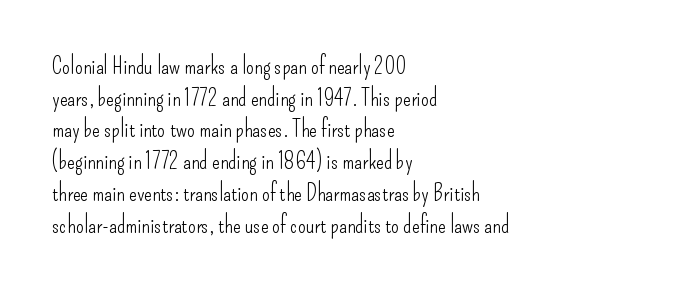
A roman cut, with each character standing at attention. Line spacing here is normal. The text block is weighted toward the left margin, trailing off unevenly rightward. Lines of text with bare space underneath. Nothing unusual about the tracking: characters are spaced as the font intends. A quiet, ordinary-to-light weight characterises the typeface.
